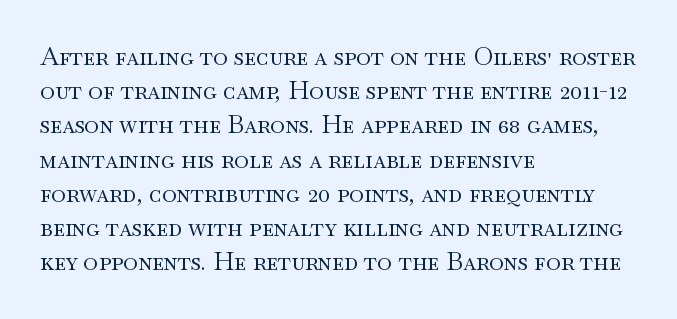
The area under the type is left untouched. A roman cut, with each character standing at attention. Observe the ordinary spacing: letters are neighbours, not strangers. Notice how the passage keeps a crisp vertical edge on the left only.
